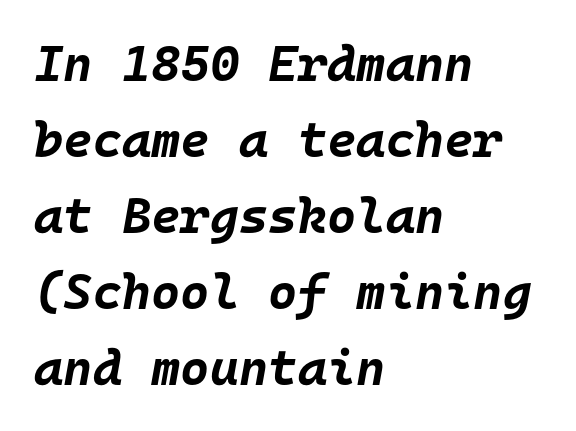
Here the glyphs are tracked normally, forming tight word shapes. Is the block centered? No — it sits flush against the left margin. Type without underlining. You could count columns in this text — the font is strictly monospaced. Italic: yes, the glyphs are oblique.
